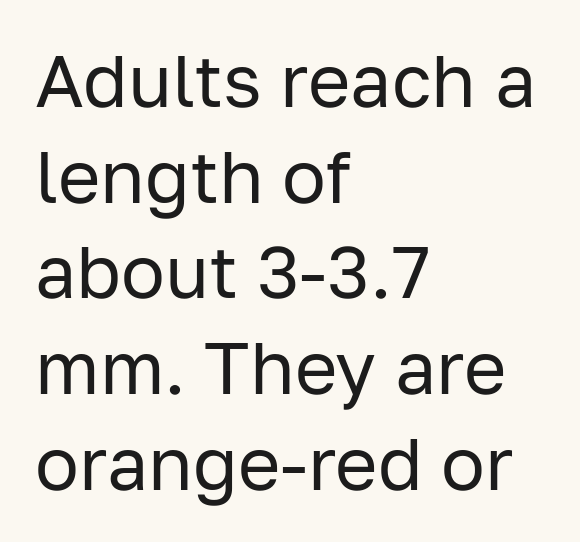
{"serif": "no", "italic": "no", "bold": "no", "weight": "regular", "width": "normal", "stroke_contrast": "low", "x_height": "medium", "monospaced": "no", "underline": "no", "align": "left", "line_spacing": "normal", "line_spacing_ratio": 1.31, "letter_spacing": "normal", "letter_spacing_em": 0.0, "glyph_px": 73}
